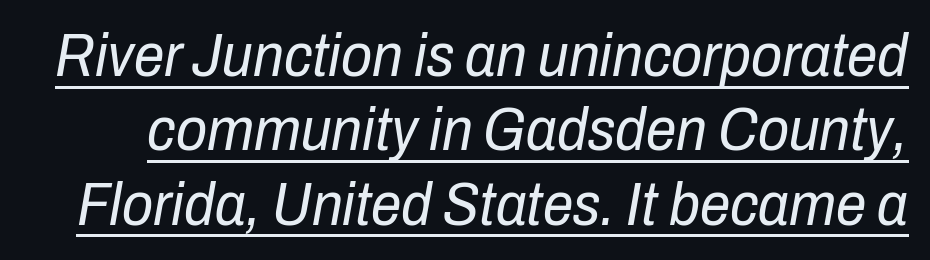
{"italic": "yes", "lean": "right", "slant_degrees": 10, "bold": "no", "weight": "regular", "width": "condensed", "stroke_contrast": "low", "x_height": "medium", "monospaced": "no", "underline": "yes", "line_spacing_ratio": 1.22, "letter_spacing": "normal", "letter_spacing_em": 0.0, "glyph_px": 61}
